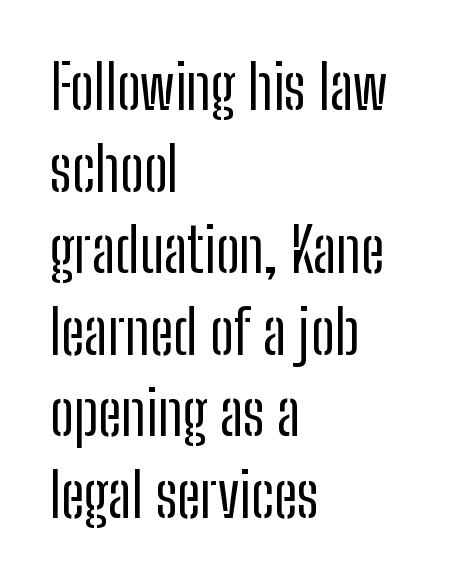
Q: Is the text bold? A: No.
Q: Is the text italic (slanted)? A: No, it is upright.
Q: Is the typeface a serif or a sans-serif typeface? A: Sans-serif.
Q: Is the text underlined? A: No.
Q: How is the paragraph aligned? A: Left-aligned.
Q: Is the spacing between letters normal or unusually wide? A: Normal.
Q: Is the spacing between lines tight, normal or loose? A: Normal.
Q: Width (condensed, normal, or wide)? A: Condensed.
Q: Stroke contrast? A: Low.
Q: x-height? A: Medium.
Q: Monospaced? A: No.
